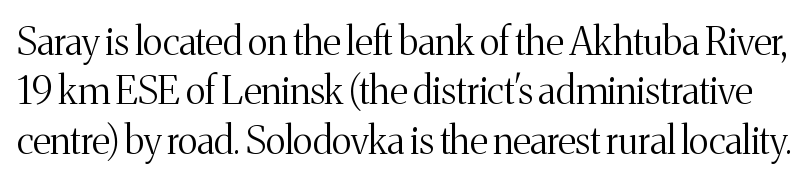
Little horizontal feet cap the strokes, marking this as serif type. The lettering stays uniformly vertical, giving the passage a roman look. Vertical stems look standard width or narrower in stroke. The passage shown is not underscored anywhere. Here the glyphs are tracked normally, forming tight word shapes.
